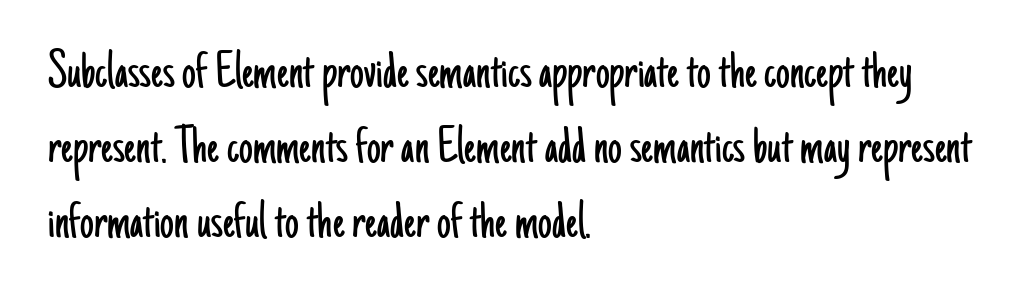
{"serif": "no", "italic": "no", "bold": "no", "weight": "light", "width": "condensed", "stroke_contrast": "low", "x_height": "small", "monospaced": "no", "underline": "no", "align": "left", "line_spacing": "normal", "line_spacing_ratio": 1.36, "letter_spacing": "normal", "letter_spacing_em": 0.0, "glyph_px": 55}
